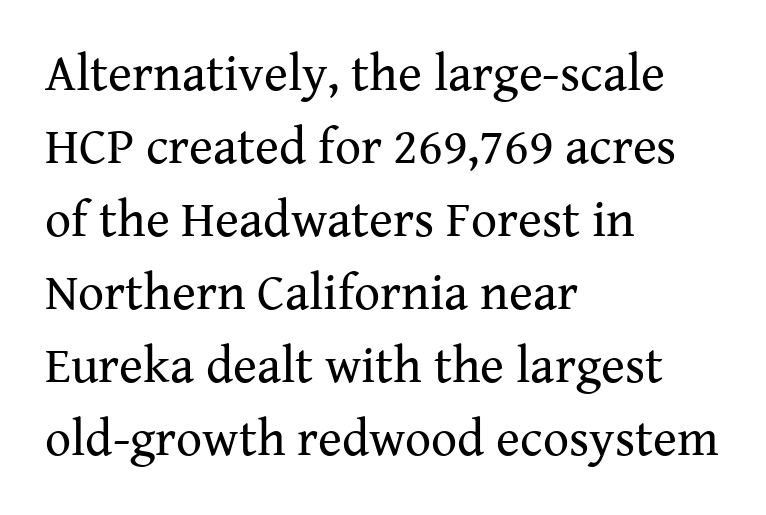
The image shows 51 px regular-weight serif type, upright; set left-aligned, normal line spacing (1.43x), normal letter spacing, not underlined; medium stroke contrast and a medium x-height.
